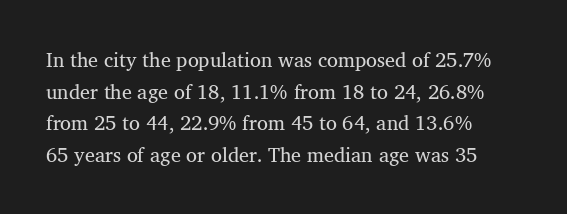
The image shows 20 px text type, upright; set left-aligned, normal line spacing (1.58x), normal letter spacing, not underlined.
